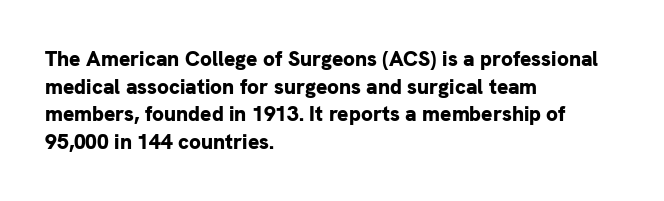
Q: Is the text bold? A: Yes.
Q: Is the text italic (slanted)? A: No, it is upright.
Q: Is the text underlined? A: No.
Q: How is the paragraph aligned? A: Left-aligned.
Q: Is the spacing between letters normal or unusually wide? A: Normal.
Q: Is the spacing between lines tight, normal or loose? A: Normal.
